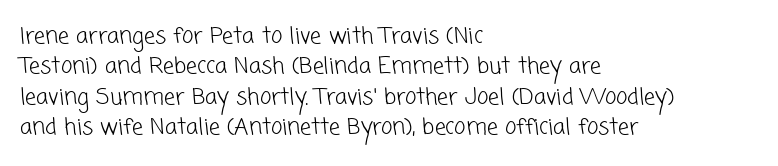
The image shows 22 px text type; set left-aligned, normal line spacing (1.38x), normal letter spacing, not underlined.
